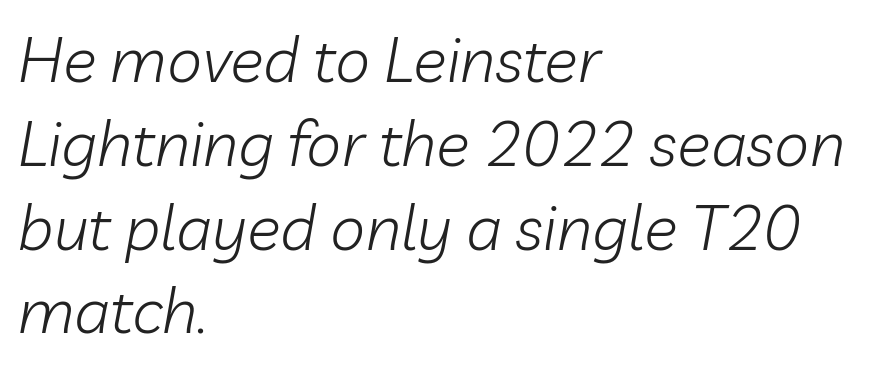
Rows of type keep a routine distance in the vertical direction. This sample has the flowing, uneven cadence of proportional lettering. The rendering anchors every line to the left-hand side. Compared with typical body copy, the letter spacing here is the same.
